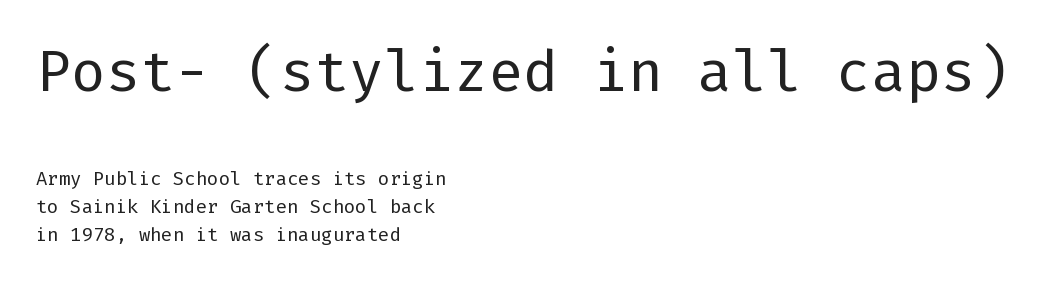
Q: Is the text bold? A: No.
Q: Is the text italic (slanted)? A: No, it is upright.
Q: Is the typeface a serif or a sans-serif typeface? A: Sans-serif.
Q: Is the text underlined? A: No.
Q: How is the paragraph aligned? A: Left-aligned.
Q: Is the spacing between letters normal or unusually wide? A: Normal.
Q: Is the spacing between lines tight, normal or loose? A: Normal.
Q: Which block of text is set in a larger size, the first (top) or the second (bottom)? A: The first (top) one.
Q: Width (condensed, normal, or wide)? A: Normal.
Q: Stroke contrast? A: Low.
Q: x-height? A: Medium.
